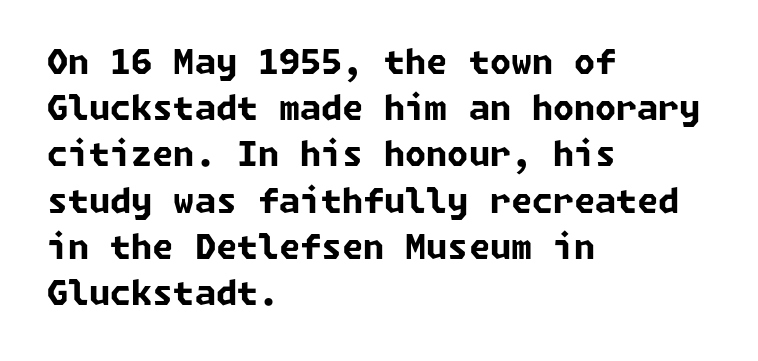
The letterforms sit shoulder to shoulder at normal distance. The space between consecutive lines is moderate. Bare-footed words on every line. These lines carry a lot of weight — the face is fully bold. One-word summary of the alignment: left.
